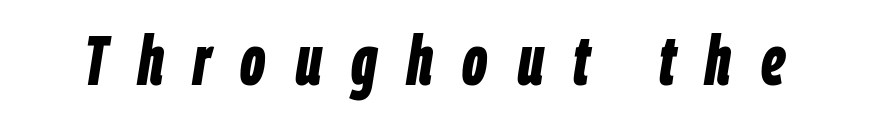
{"italic": "yes", "lean": "right", "slant_degrees": 9, "bold": "yes", "weight": "bold", "width": "condensed", "stroke_contrast": "low", "x_height": "large", "monospaced": "no", "underline": "no", "letter_spacing": "wide", "letter_spacing_em": 0.43, "glyph_px": 69}
